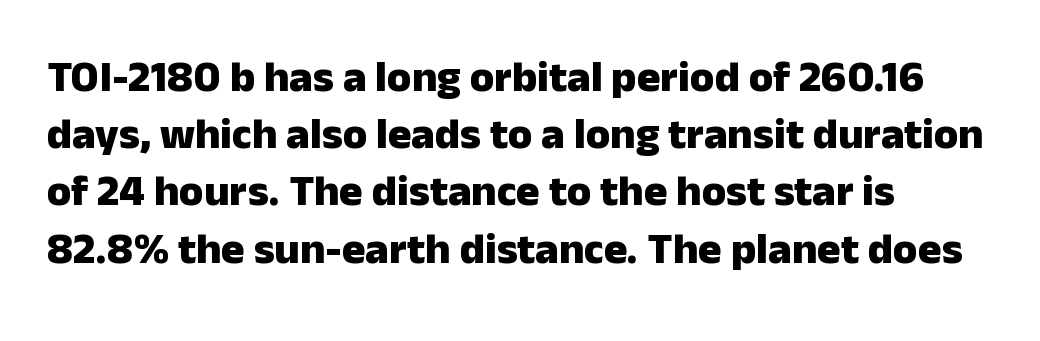
The passage shown is typeset with a sans-serif family. Observe the ordinary spacing: letters are neighbours, not strangers. Tall strokes in this sample are plumb rather than angled. Here the designer chose a conventional face with non-uniform glyph widths. Plenty of ink on the page — the face is bold. Left-aligned paragraph, ragged on the right.
